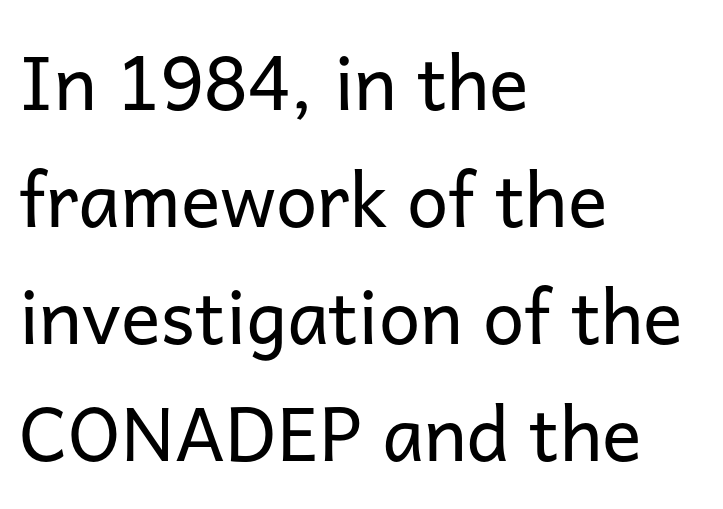
{"serif": "no", "italic": "no", "bold": "no", "weight": "regular", "width": "normal", "stroke_contrast": "low", "x_height": "medium", "monospaced": "no", "underline": "no", "align": "left", "line_spacing": "normal", "line_spacing_ratio": 1.58, "letter_spacing": "normal", "letter_spacing_em": 0.0, "glyph_px": 74}
